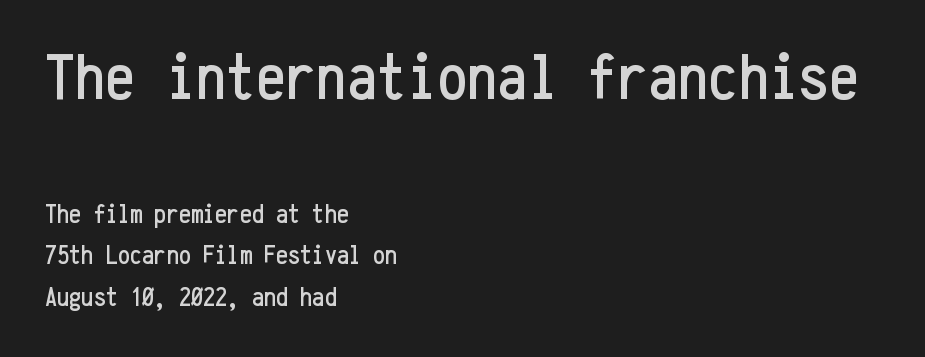
Q: Is the text italic (slanted)? A: No, it is upright.
Q: Is the typeface a serif or a sans-serif typeface? A: Sans-serif.
Q: Is the text underlined? A: No.
Q: How is the paragraph aligned? A: Left-aligned.
Q: Is the spacing between letters normal or unusually wide? A: Normal.
Q: Is the spacing between lines tight, normal or loose? A: Normal.
Q: Which block of text is set in a larger size, the first (top) or the second (bottom)? A: The first (top) one.
Q: Width (condensed, normal, or wide)? A: Condensed.
Q: Stroke contrast? A: Low.
Q: x-height? A: Medium.
Q: Monospaced? A: Yes.
